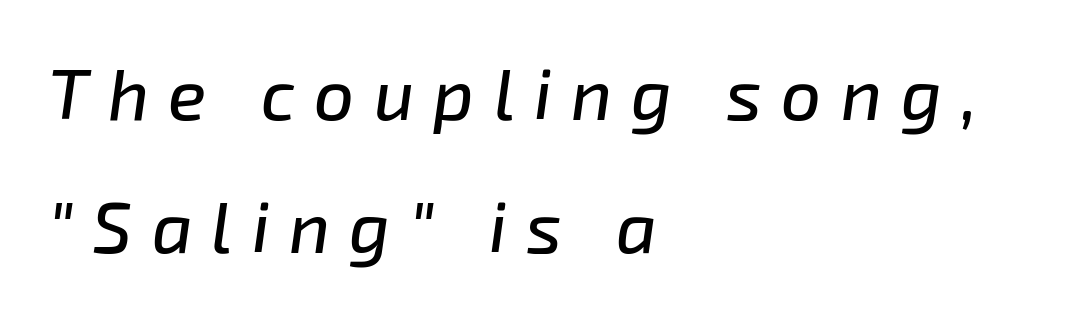
The type is letterspaced generously, with wide tracking. The axis of the letterforms is tilted away from vertical. The area under the type is left untouched. Think of a printed novel: that variable character pitch is what you see here. Compared with a centered layout, this one pins lines to the left instead.
